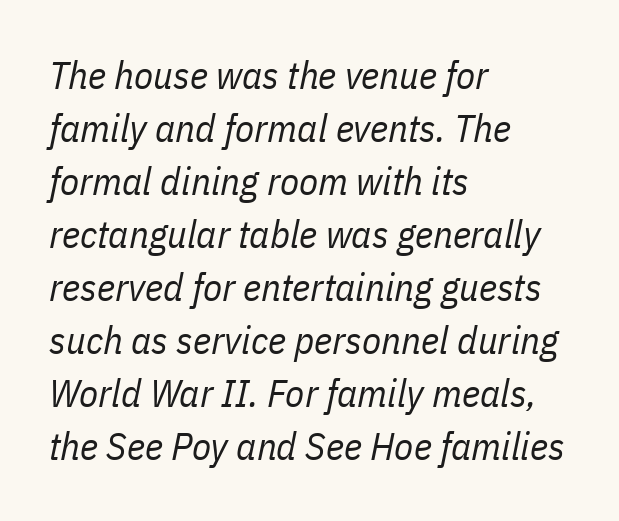
{"italic": "yes", "lean": "right", "slant_degrees": 11, "bold": "no", "weight": "regular", "width": "condensed", "stroke_contrast": "low", "x_height": "medium", "monospaced": "no", "underline": "no", "align": "left", "line_spacing": "normal", "line_spacing_ratio": 1.36, "letter_spacing": "normal", "letter_spacing_em": 0.0, "glyph_px": 39}
